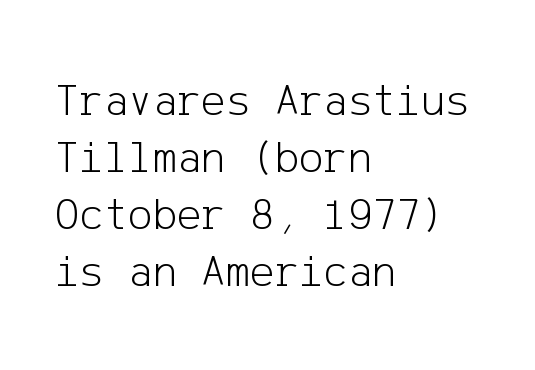
{"serif": "no", "italic": "no", "bold": "no", "weight": "light", "width": "normal", "stroke_contrast": "low", "x_height": "medium", "underline": "no", "align": "left", "line_spacing_ratio": 1.24, "letter_spacing": "normal", "letter_spacing_em": 0.0, "glyph_px": 46}
